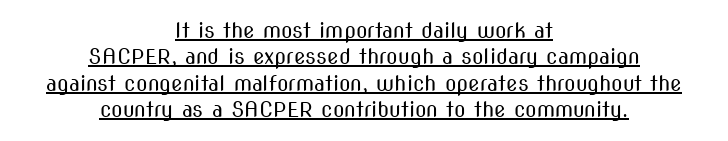
Q: Is the text bold? A: No.
Q: Is the text italic (slanted)? A: No, it is upright.
Q: Is the text underlined? A: Yes.
Q: How is the paragraph aligned? A: Centered.
Q: Is the spacing between letters normal or unusually wide? A: Normal.
Q: Is the spacing between lines tight, normal or loose? A: Normal.
